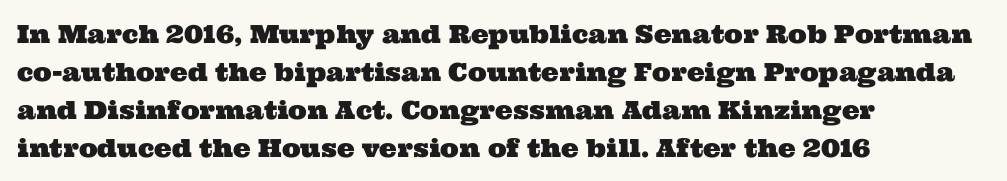
{"underline": "no", "align": "left", "line_spacing": "normal", "line_spacing_ratio": 1.52, "letter_spacing": "normal", "letter_spacing_em": 0.0, "glyph_px": 25}
